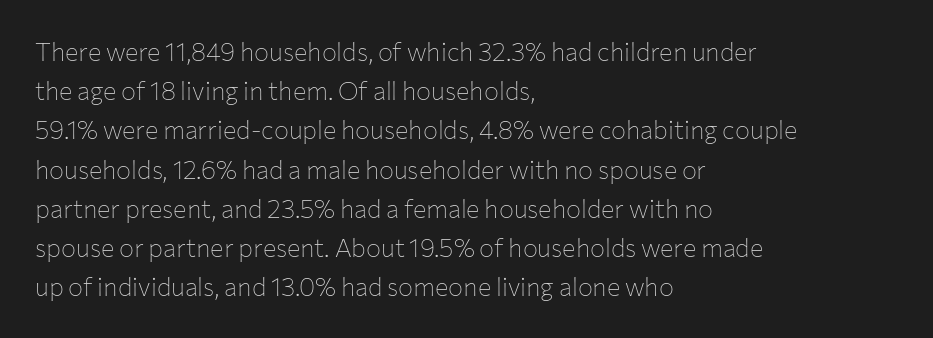
Q: Is the text bold? A: No.
Q: Is the text italic (slanted)? A: No, it is upright.
Q: Is the text underlined? A: No.
Q: How is the paragraph aligned? A: Left-aligned.
Q: Is the spacing between letters normal or unusually wide? A: Normal.
Q: Is the spacing between lines tight, normal or loose? A: Normal.
